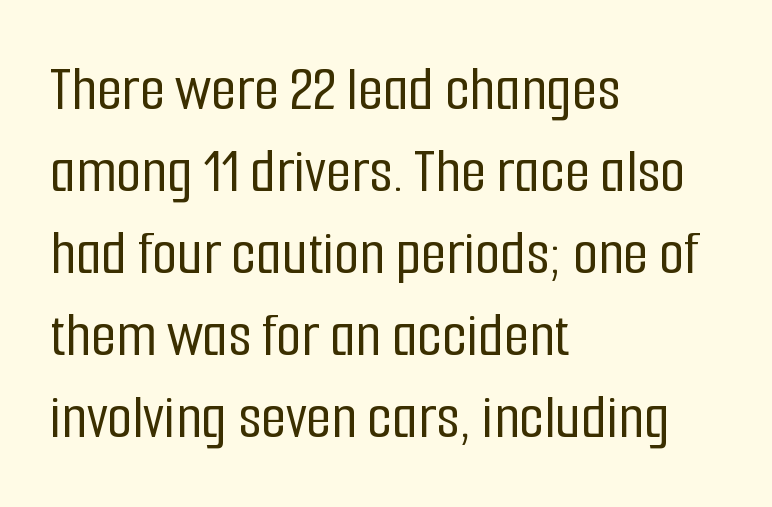
Baseline-to-baseline distance is the conventional proportion of letter height. The letters carry no serifs — their stems end cleanly without finishing strokes. Ascenders rise straight up at ninety degrees. Quick note: underline off. Looks like regular typesetting: each glyph gets only the width it needs.
